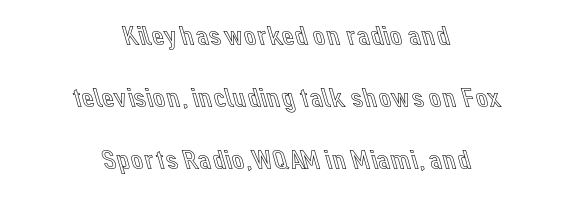
Q: Is the text italic (slanted)? A: Yes.
Q: Is the text underlined? A: No.
Q: How is the paragraph aligned? A: Centered.
Q: Is the spacing between letters normal or unusually wide? A: Normal.
Q: Is the spacing between lines tight, normal or loose? A: Loose.
Q: Width (condensed, normal, or wide)? A: Normal.
Q: x-height? A: Medium.
Q: Monospaced? A: No.
